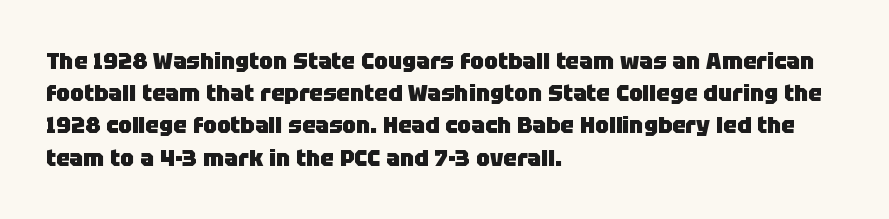
{"italic": "no", "bold": "yes", "underline": "no", "align": "left", "line_spacing": "normal", "line_spacing_ratio": 1.4, "letter_spacing": "normal", "letter_spacing_em": 0.0, "glyph_px": 23}
